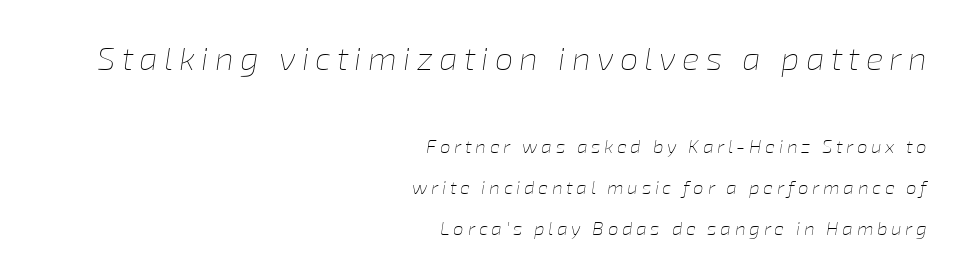
{"italic": "yes", "lean": "right", "slant_degrees": 8, "bold": "no", "weight": "thin", "width": "normal", "stroke_contrast": "low", "x_height": "medium", "monospaced": "no", "underline": "no", "align": "right", "line_spacing": "loose", "line_spacing_ratio": 2.15, "larger_block": "first", "size_ratio": 1.74, "glyph_px": 33}
